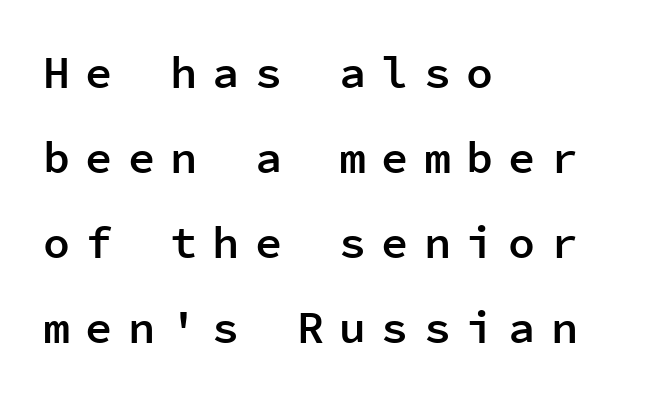
Q: Is the text bold? A: Semi-bold.
Q: Is the text italic (slanted)? A: No, it is upright.
Q: Is the typeface a serif or a sans-serif typeface? A: Sans-serif.
Q: Is the text underlined? A: No.
Q: How is the paragraph aligned? A: Left-aligned.
Q: Is the spacing between letters normal or unusually wide? A: Unusually wide.
Q: Width (condensed, normal, or wide)? A: Normal.
Q: Stroke contrast? A: Low.
Q: x-height? A: Medium.
Q: Monospaced? A: Yes.
